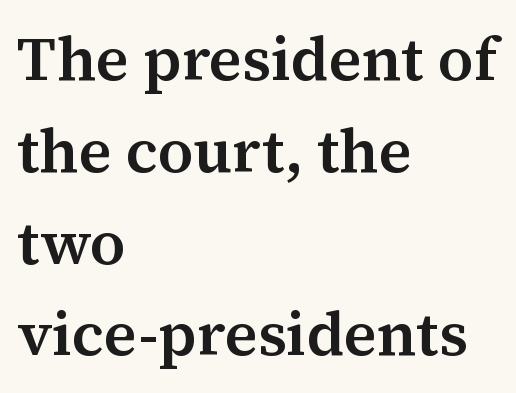
Q: Is the text bold? A: Semi-bold.
Q: Is the text italic (slanted)? A: No, it is upright.
Q: Is the typeface a serif or a sans-serif typeface? A: Serif.
Q: Is the text underlined? A: No.
Q: How is the paragraph aligned? A: Left-aligned.
Q: Is the spacing between letters normal or unusually wide? A: Normal.
Q: Is the spacing between lines tight, normal or loose? A: Normal.
Q: Width (condensed, normal, or wide)? A: Normal.
Q: Stroke contrast? A: Medium.
Q: x-height? A: Medium.
Q: Monospaced? A: No.
